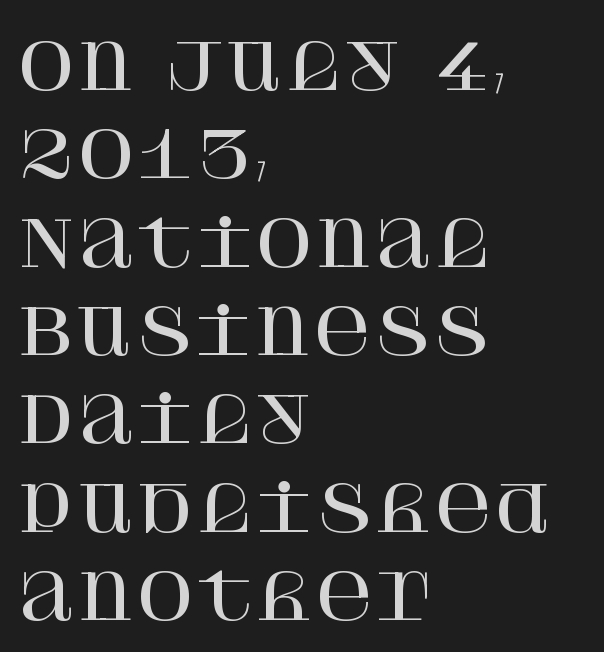
This sample keeps an unexceptional amount of space between lines. Each line starts at the same left margin while the right side varies. Only glyphs here, with clear space below each row. Observe the serifs anchoring each vertical stroke in this sample. The gaps between neighbouring characters are ordinary and unremarkable.
